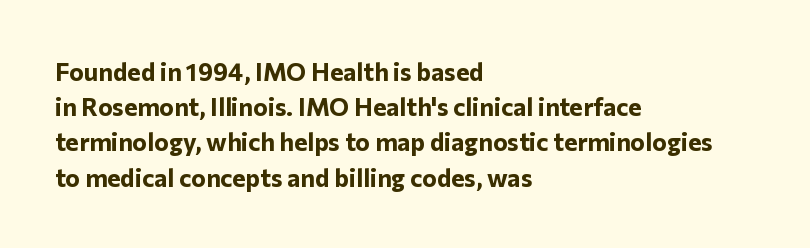
{"italic": "no", "bold": "yes", "underline": "no", "align": "left", "line_spacing": "normal", "line_spacing_ratio": 1.41, "letter_spacing": "normal", "letter_spacing_em": 0.0, "glyph_px": 25}
